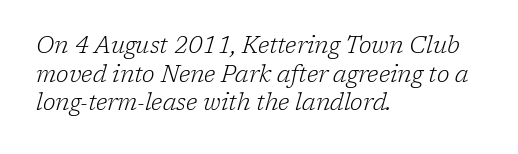
The image shows 23 px text type, italic (leaning right); set left-aligned, normal line spacing (1.25x), normal letter spacing, not underlined.
